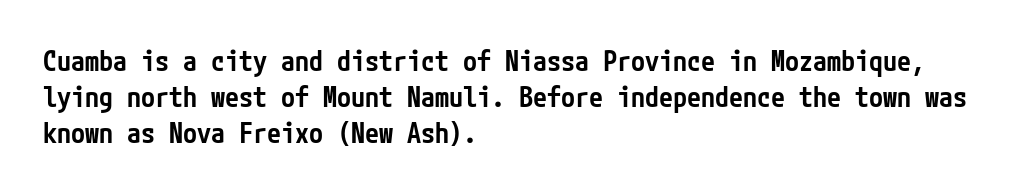
Teacher's note: observe the even left margin — that is flush-left alignment. Honestly, the row spacing looks completely unremarkable. Anything drawn beneath the words? Only blank space. Moderately thickened strokes mark this as semibold type. The type is set solid horizontally, with unmodified tracking. Nothing sits at the stroke ends, so this counts as sans-serif.
